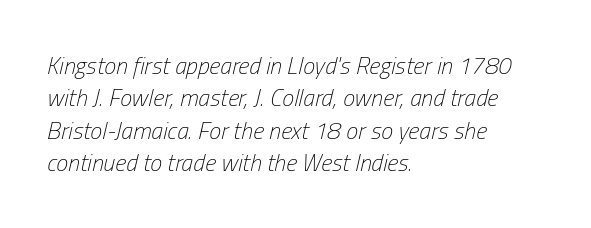
Q: Is the text bold? A: No.
Q: Is the text italic (slanted)? A: Yes, it leans right by about 13 degrees.
Q: Is the text underlined? A: No.
Q: How is the paragraph aligned? A: Left-aligned.
Q: Is the spacing between letters normal or unusually wide? A: Normal.
Q: Is the spacing between lines tight, normal or loose? A: Normal.
